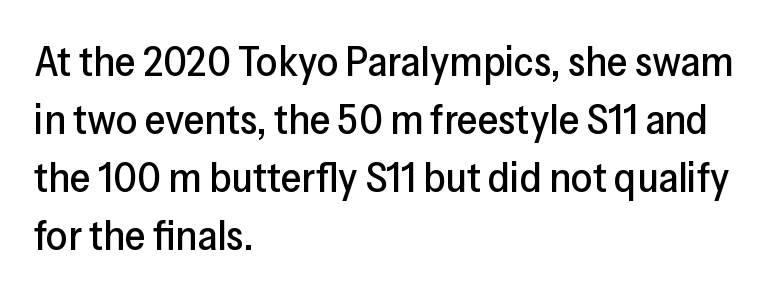
{"serif": "no", "italic": "no", "width": "normal", "stroke_contrast": "low", "x_height": "medium", "monospaced": "no", "underline": "no", "align": "left", "line_spacing": "normal", "line_spacing_ratio": 1.38, "letter_spacing": "normal", "letter_spacing_em": 0.0, "glyph_px": 42}
